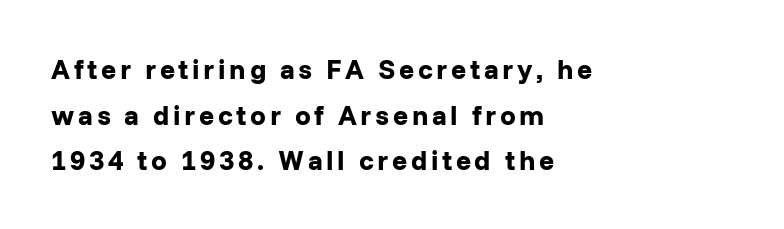
Stroke terminals: plain, sans-serif. Varying glyph widths throughout — classic text-font behaviour. Clear beneath every line of the passage. These lines are set flush left with a ragged right edge.
